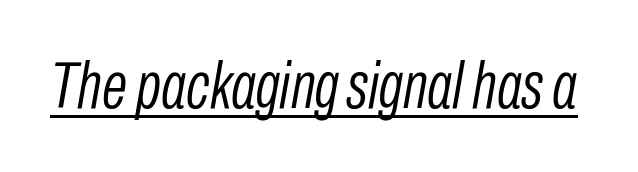
The image shows 66 px light, condensed type, italic (leaning right); set normal letter spacing, underlined; low stroke contrast and a medium x-height.
